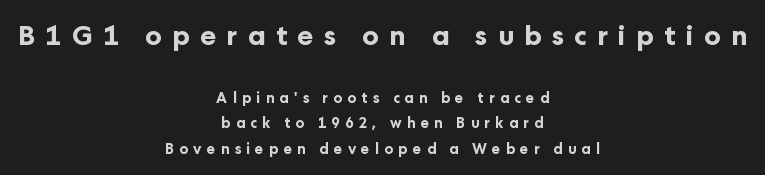
Neither beginnings nor endings align; midpoints do. Does the weight exceed regular? Yes, all the way to bold. This sample uses expanded letter spacing, leaving extra air between glyphs. The space beneath each line is pristine and unruled.
